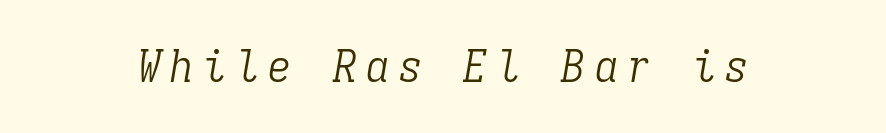
Q: Is the text bold? A: No.
Q: Is the text italic (slanted)? A: Yes, it leans right by about 9 degrees.
Q: Is the typeface a serif or a sans-serif typeface? A: Serif.
Q: Is the text underlined? A: No.
Q: Is the spacing between letters normal or unusually wide? A: Unusually wide.
Q: Width (condensed, normal, or wide)? A: Condensed.
Q: Stroke contrast? A: Low.
Q: x-height? A: Medium.
Q: Monospaced? A: Yes.
